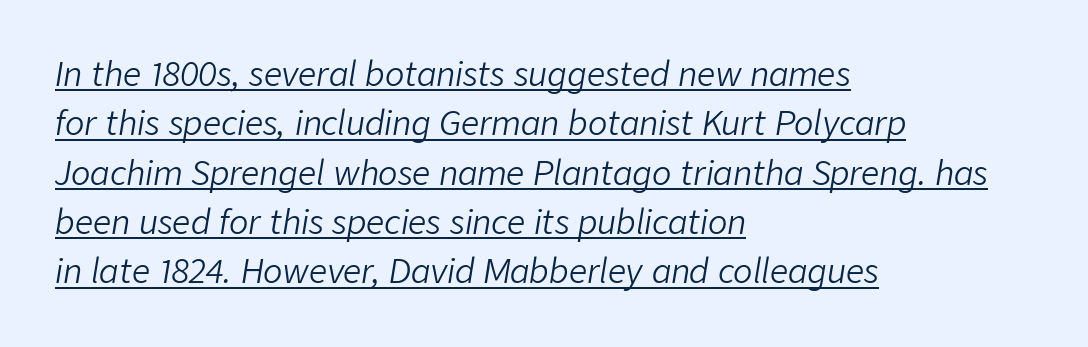
In terms of leading, this rendering sits right in the middle. Does a line run under the words? Yes, clearly. On a weight scale, this lands at 450 or below. Here the glyphs are tracked normally, forming tight word shapes.
